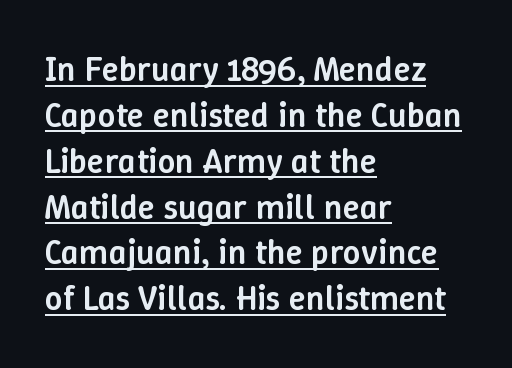
The image shows 35 px semibold type, upright; set left-aligned, normal line spacing (1.31x), normal letter spacing, underlined; low stroke contrast and a medium x-height.
